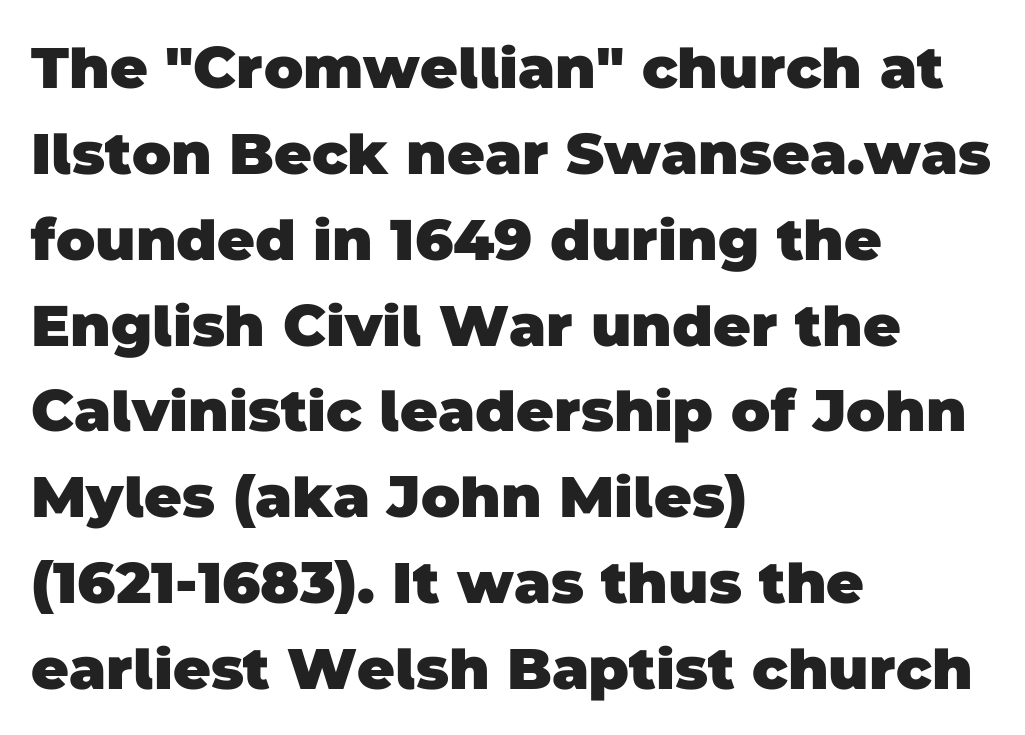
The paragraph has a hard left edge and a soft right edge. Font category for this specimen: sans-serif. Is the letter spacing exaggerated? No — it looks like the ordinary default. These lines sit exactly where default settings would place them. Varying glyph widths throughout — classic text-font behaviour. Clear beneath every line of the passage.
